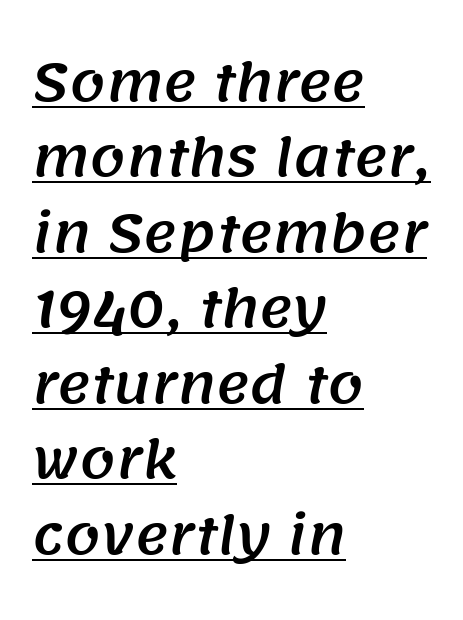
{"serif": "no", "width": "normal", "stroke_contrast": "medium", "x_height": "large", "monospaced": "no", "underline": "yes", "align": "left", "line_spacing": "normal", "line_spacing_ratio": 1.48, "letter_spacing": "normal", "letter_spacing_em": 0.0, "glyph_px": 51}
